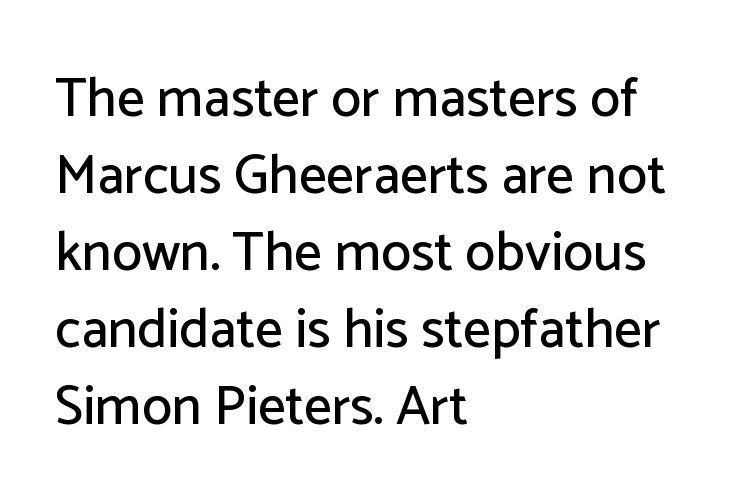
Q: Is the text italic (slanted)? A: No, it is upright.
Q: Is the typeface a serif or a sans-serif typeface? A: Sans-serif.
Q: Is the text underlined? A: No.
Q: How is the paragraph aligned? A: Left-aligned.
Q: Is the spacing between letters normal or unusually wide? A: Normal.
Q: Is the spacing between lines tight, normal or loose? A: Normal.
Q: Width (condensed, normal, or wide)? A: Normal.
Q: Stroke contrast? A: Low.
Q: x-height? A: Medium.
Q: Monospaced? A: No.
